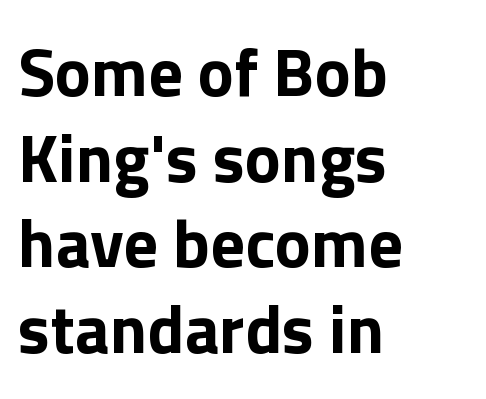
The image shows 68 px bold sans-serif type, upright; set left-aligned, normal line spacing (1.26x), normal letter spacing, not underlined; a medium x-height.
